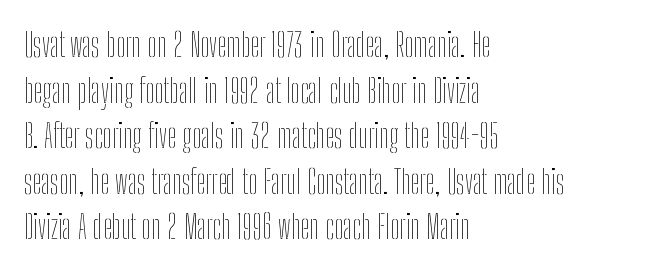
Q: Is the text bold? A: No.
Q: Is the text italic (slanted)? A: No, it is upright.
Q: Is the text underlined? A: No.
Q: How is the paragraph aligned? A: Left-aligned.
Q: Is the spacing between letters normal or unusually wide? A: Normal.
Q: Is the spacing between lines tight, normal or loose? A: Normal.
Q: Width (condensed, normal, or wide)? A: Condensed.
Q: Stroke contrast? A: Low.
Q: x-height? A: Medium.
Q: Monospaced? A: No.
